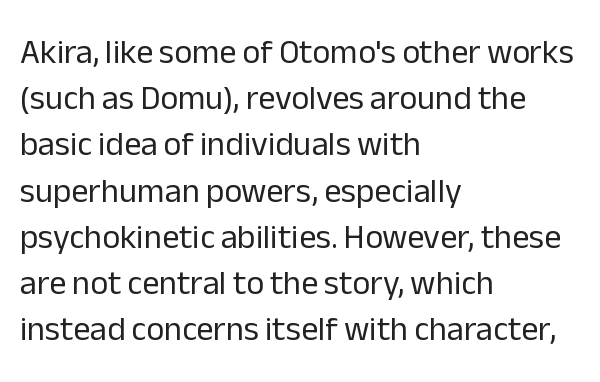
Stems and bowls with no extra thickness — not bold. A normal amount of white space separates one row of letters from the next. These lines are set flush left with a ragged right edge. Note the varied advance widths — an 'i' is clearly narrower than an 'm'. Observe the absence of serifs on each vertical stroke in this sample.
